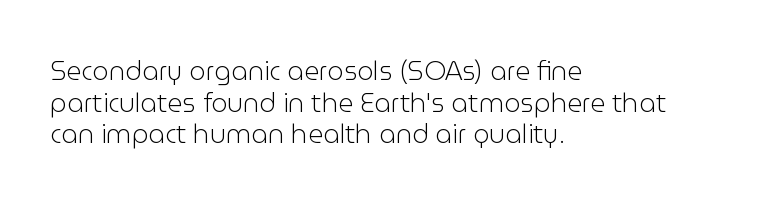
The image shows 26 px text type, upright; set left-aligned, line spacing 1.22x, normal letter spacing, not underlined.
